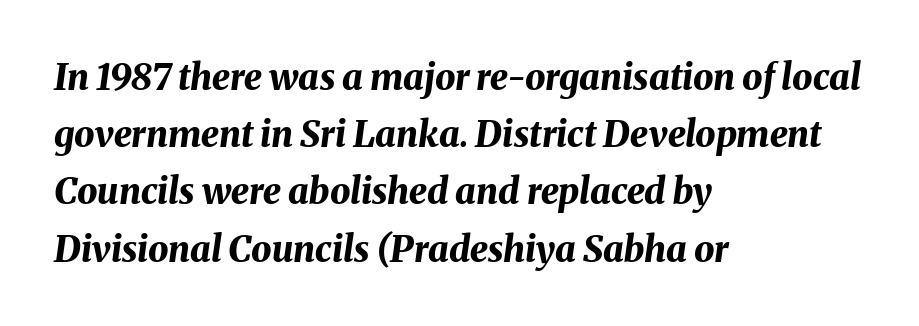
Q: Is the text bold? A: Yes.
Q: Is the text italic (slanted)? A: Yes, it leans right by about 8 degrees.
Q: Is the text underlined? A: No.
Q: How is the paragraph aligned? A: Left-aligned.
Q: Is the spacing between letters normal or unusually wide? A: Normal.
Q: Is the spacing between lines tight, normal or loose? A: Normal.
Q: Width (condensed, normal, or wide)? A: Normal.
Q: Stroke contrast? A: Medium.
Q: x-height? A: Medium.
Q: Monospaced? A: No.
